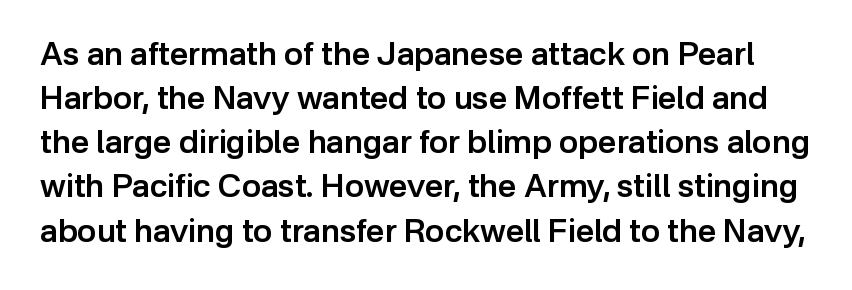
The image shows 32 px semibold sans-serif type, upright; set normal line spacing (1.38x), normal letter spacing, not underlined; low stroke contrast and a medium x-height.
